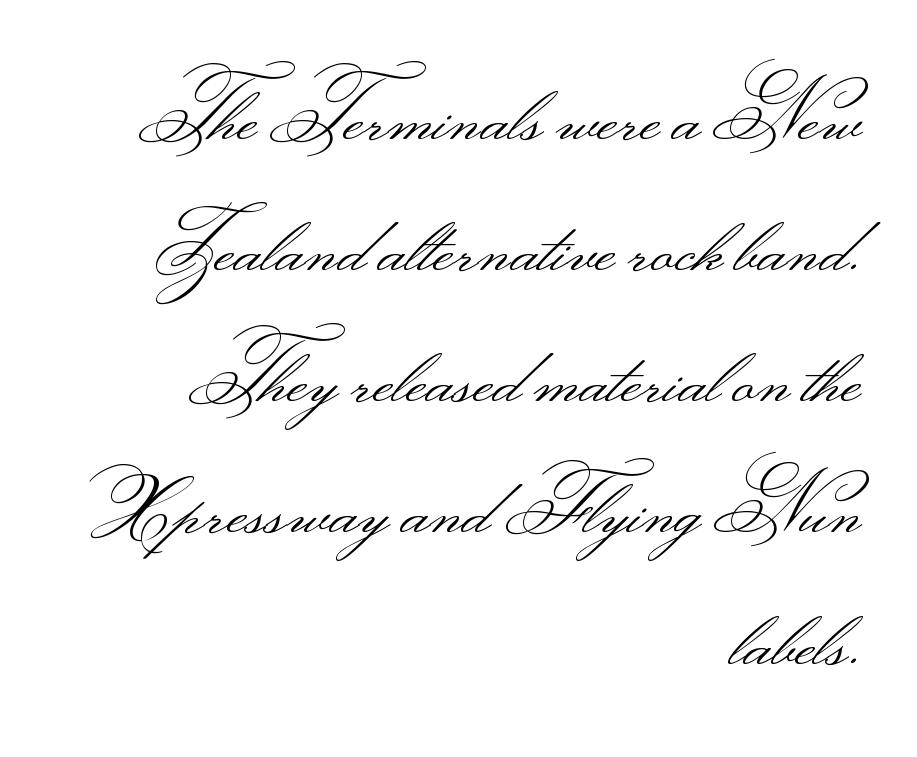
Q: Is the text bold? A: No.
Q: Is the text italic (slanted)? A: Yes.
Q: Is the typeface a serif or a sans-serif typeface? A: Sans-serif.
Q: Is the text underlined? A: No.
Q: How is the paragraph aligned? A: Right-aligned.
Q: Is the spacing between letters normal or unusually wide? A: Normal.
Q: Is the spacing between lines tight, normal or loose? A: Normal.
Q: Width (condensed, normal, or wide)? A: Wide.
Q: Stroke contrast? A: Medium.
Q: Monospaced? A: No.
